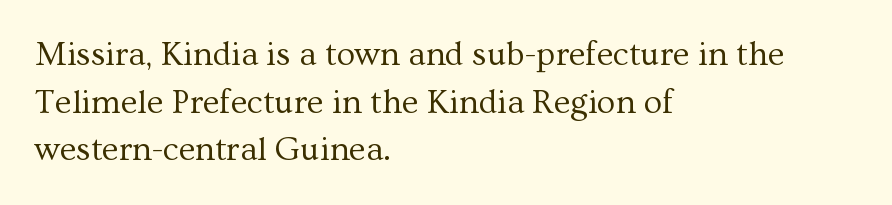
The image shows 34 px regular-weight serif type, upright; set left-aligned, normal line spacing (1.4x), normal letter spacing, not underlined; medium stroke contrast and a medium x-height.
